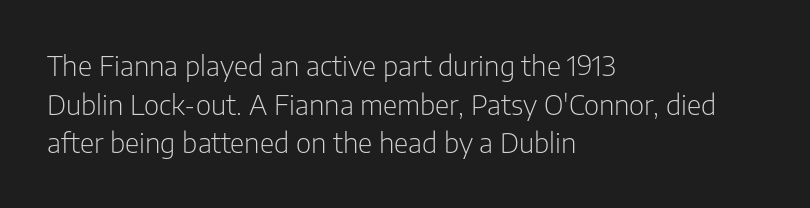
This rendering employs a face without finishing strokes, i.e., a sans-serif. Type without underlining. The lines in this sample share a left origin and differ only in where they stop. Here the glyphs are tracked normally, forming tight word shapes.
